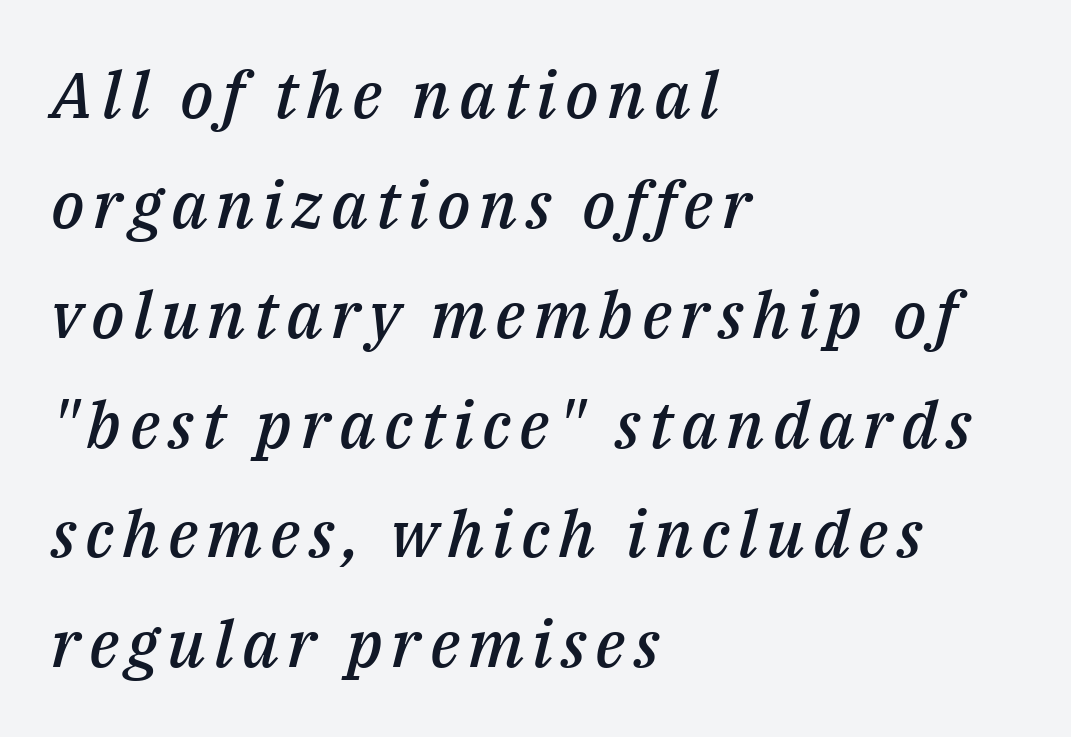
{"italic": "yes", "lean": "right", "slant_degrees": 14, "bold": "semi", "weight": "semibold", "width": "normal", "stroke_contrast": "medium", "x_height": "medium", "monospaced": "no", "underline": "no", "align": "left", "line_spacing": "normal", "line_spacing_ratio": 1.69, "glyph_px": 65}
